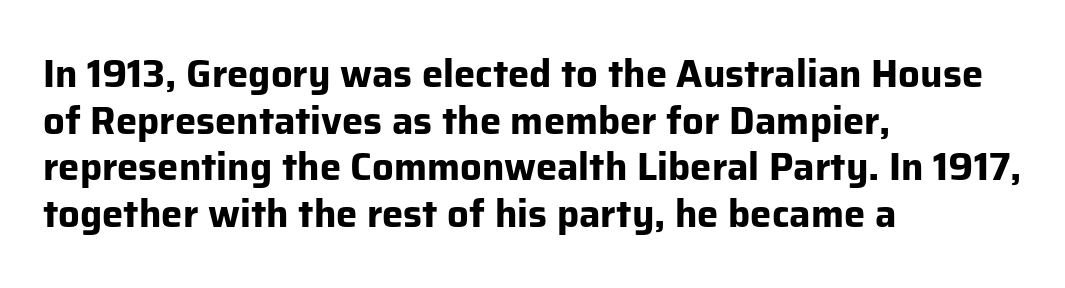
The specimen reads as upright at a glance. Unmarked baselines from the first word to the last. There is no visible air inserted between adjacent glyphs. Is this a fixed-width face? No — the glyphs have proportional, varying widths.
